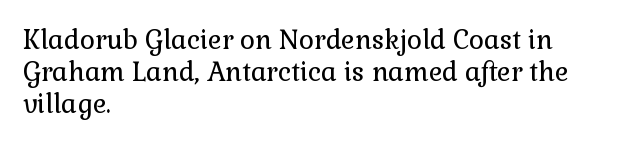
The image shows 26 px text type, upright; set left-aligned, line spacing 1.24x, normal letter spacing, not underlined.
